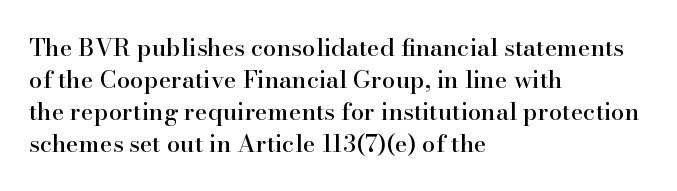
The image shows 24 px text type, upright; set left-aligned, normal line spacing (1.33x), normal letter spacing, not underlined.
